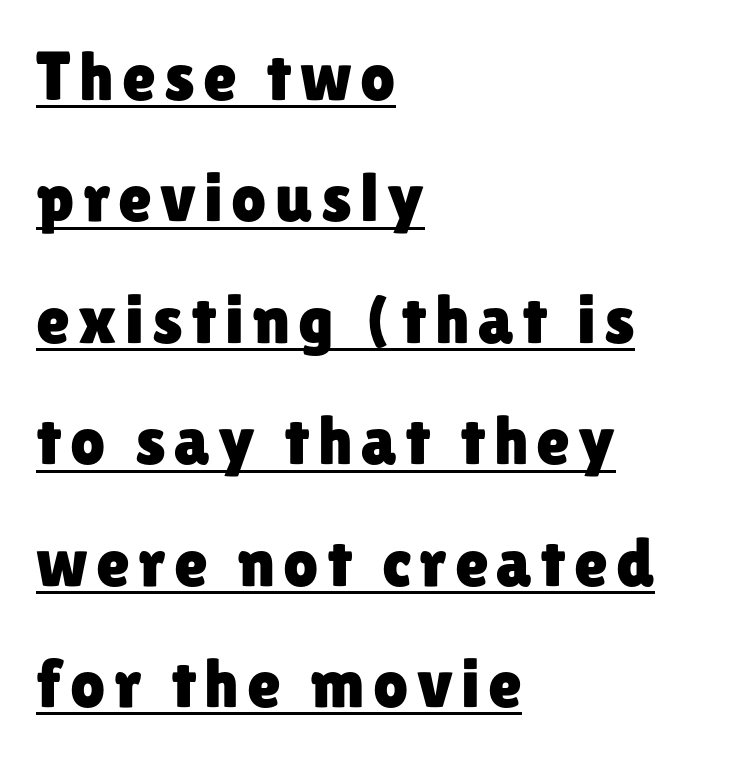
{"serif": "no", "italic": "no", "width": "normal", "stroke_contrast": "low", "x_height": "medium", "monospaced": "no", "underline": "yes", "align": "left", "line_spacing_ratio": 1.76, "glyph_px": 69}
